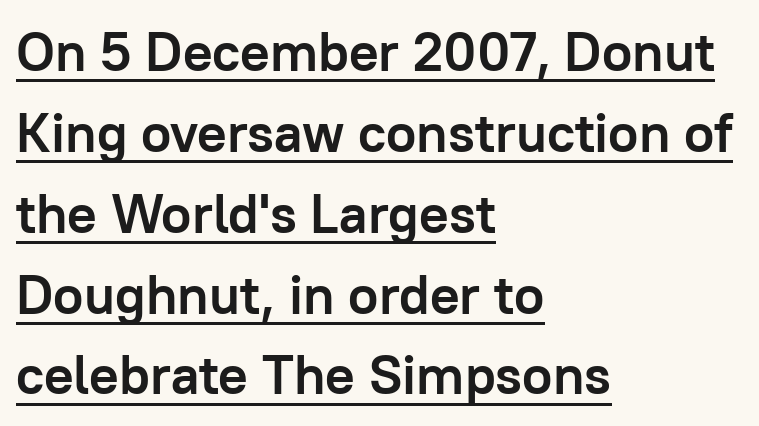
{"serif": "no", "italic": "no", "bold": "yes", "weight": "semibold", "width": "normal", "stroke_contrast": "low", "x_height": "medium", "monospaced": "no", "underline": "yes", "align": "left", "line_spacing": "normal", "line_spacing_ratio": 1.47, "letter_spacing": "normal", "letter_spacing_em": 0.0, "glyph_px": 55}
